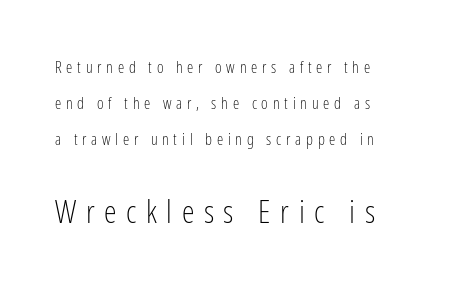
{"serif": "no", "italic": "no", "bold": "no", "weight": "light", "width": "condensed", "stroke_contrast": "low", "x_height": "medium", "monospaced": "no", "underline": "no", "line_spacing": "loose", "line_spacing_ratio": 2.24, "letter_spacing": "wide", "letter_spacing_em": 0.3, "larger_block": "second", "size_ratio": 2.0, "glyph_px": 32}
